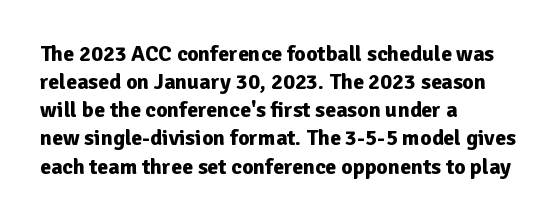
The passage is arranged the way most books set body copy — flush left. No word sits above an underline. Nobody touched the tracking dial on this one. Stroke thickness is high; the sample reads as a true bold.
